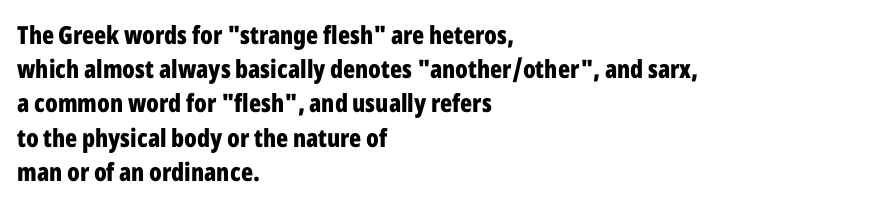
{"italic": "no", "bold": "yes", "underline": "no", "align": "left", "line_spacing": "normal", "line_spacing_ratio": 1.37, "letter_spacing": "normal", "letter_spacing_em": 0.0, "glyph_px": 25}
